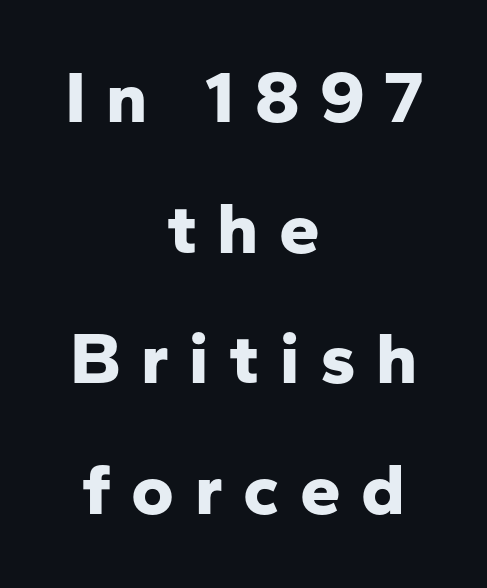
{"serif": "no", "italic": "no", "bold": "yes", "weight": "bold", "width": "normal", "stroke_contrast": "low", "x_height": "medium", "monospaced": "no", "underline": "no", "align": "center", "line_spacing_ratio": 1.79, "letter_spacing": "wide", "letter_spacing_em": 0.28, "glyph_px": 73}
